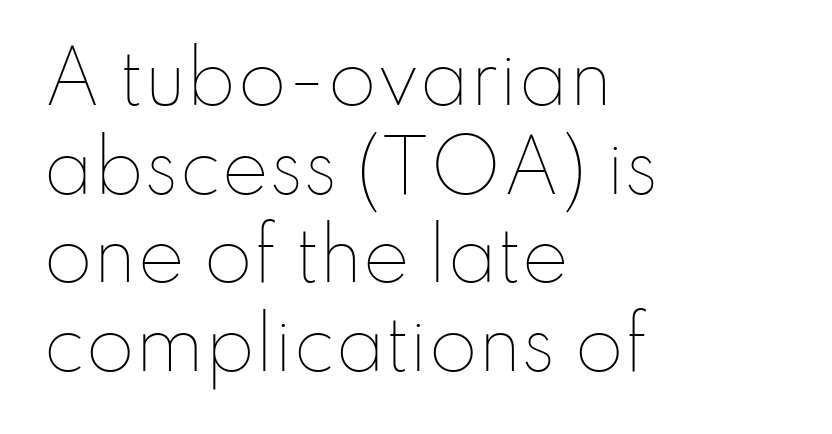
{"italic": "no", "bold": "no", "weight": "thin", "width": "normal", "stroke_contrast": "low", "x_height": "small", "monospaced": "no", "underline": "no", "align": "left", "line_spacing": "normal", "line_spacing_ratio": 1.25, "letter_spacing": "normal", "letter_spacing_em": 0.0, "glyph_px": 71}
